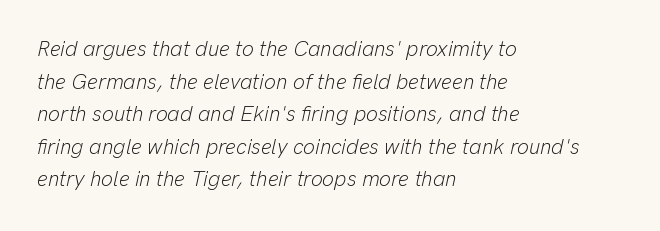
Q: Is the text bold? A: No.
Q: Is the text italic (slanted)? A: Yes, it leans right by about 13 degrees.
Q: Is the text underlined? A: No.
Q: How is the paragraph aligned? A: Left-aligned.
Q: Is the spacing between letters normal or unusually wide? A: Normal.
Q: Is the spacing between lines tight, normal or loose? A: Normal.
